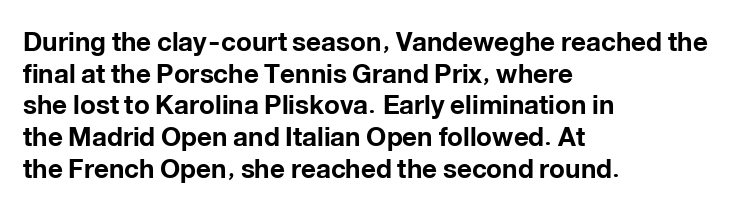
The image shows 26 px bold type, upright; set left-aligned, line spacing 1.22x, normal letter spacing, not underlined.
